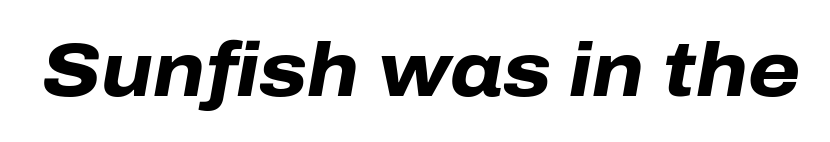
{"italic": "yes", "lean": "right", "slant_degrees": 10, "bold": "yes", "weight": "heavy", "width": "normal", "stroke_contrast": "low", "x_height": "medium", "monospaced": "no", "underline": "no", "letter_spacing": "normal", "letter_spacing_em": 0.0, "glyph_px": 75}
